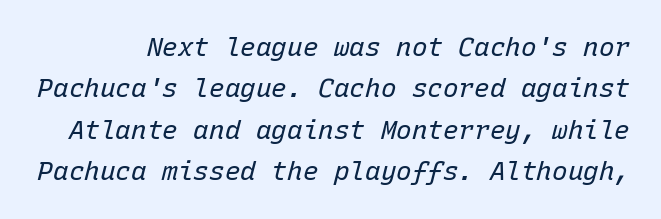
{"italic": "yes", "lean": "right", "slant_degrees": 15, "bold": "no", "underline": "no", "line_spacing": "normal", "line_spacing_ratio": 1.59, "letter_spacing": "normal", "letter_spacing_em": 0.0, "glyph_px": 26}
